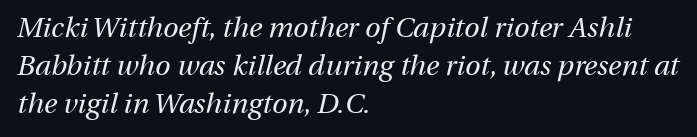
{"italic": "yes", "lean": "right", "slant_degrees": 13, "bold": "no", "weight": "regular", "width": "normal", "stroke_contrast": "medium", "x_height": "medium", "monospaced": "no", "underline": "no", "align": "left", "line_spacing": "normal", "line_spacing_ratio": 1.36, "letter_spacing": "normal", "letter_spacing_em": 0.0, "glyph_px": 28}
